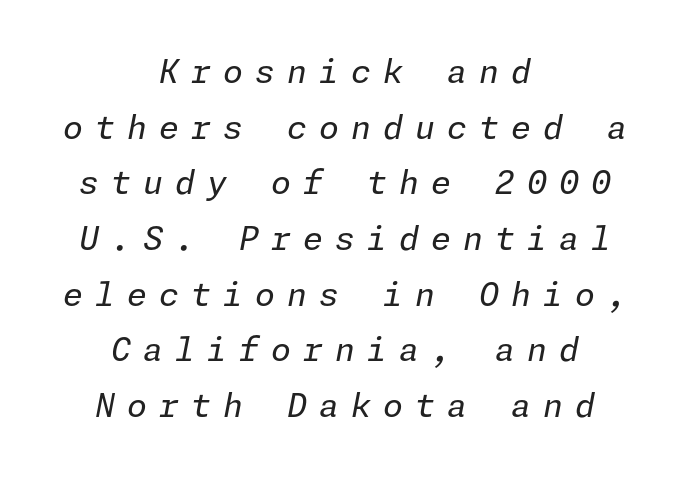
The image shows 32 px regular-weight type, italic (leaning right); set centered, line spacing 1.74x, unusually wide letter spacing (+0.38 em), not underlined; low stroke contrast and a medium x-height.
